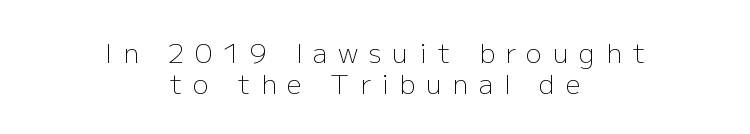
Q: Is the text bold? A: No.
Q: Is the text italic (slanted)? A: No, it is upright.
Q: Is the text underlined? A: No.
Q: How is the paragraph aligned? A: Centered.
Q: Is the spacing between letters normal or unusually wide? A: Unusually wide.
Q: Is the spacing between lines tight, normal or loose? A: Tight.
